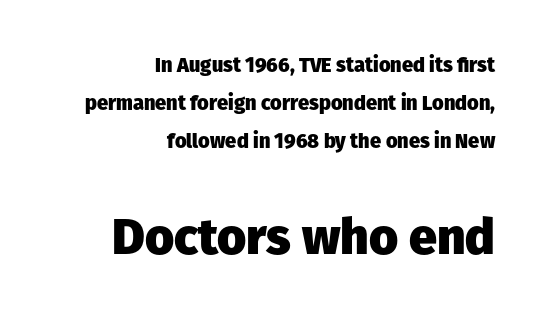
Q: Is the text bold? A: Yes.
Q: Is the text italic (slanted)? A: No, it is upright.
Q: Is the typeface a serif or a sans-serif typeface? A: Sans-serif.
Q: Is the text underlined? A: No.
Q: How is the paragraph aligned? A: Right-aligned.
Q: Is the spacing between letters normal or unusually wide? A: Normal.
Q: Is the spacing between lines tight, normal or loose? A: Loose.
Q: Which block of text is set in a larger size, the first (top) or the second (bottom)? A: The second (bottom) one.
Q: Width (condensed, normal, or wide)? A: Normal.
Q: Stroke contrast? A: Low.
Q: x-height? A: Medium.
Q: Monospaced? A: No.
